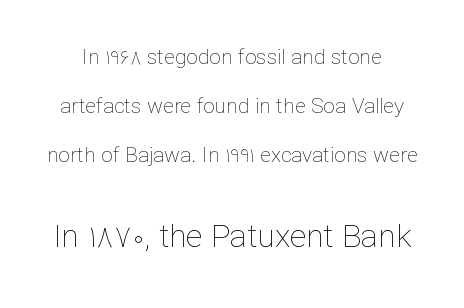
Q: Is the text bold? A: No.
Q: Is the text italic (slanted)? A: No, it is upright.
Q: Is the text underlined? A: No.
Q: Is the spacing between letters normal or unusually wide? A: Normal.
Q: Is the spacing between lines tight, normal or loose? A: Loose.
Q: Which block of text is set in a larger size, the first (top) or the second (bottom)? A: The second (bottom) one.
Q: Width (condensed, normal, or wide)? A: Normal.
Q: Stroke contrast? A: Low.
Q: x-height? A: Medium.
Q: Monospaced? A: No.
